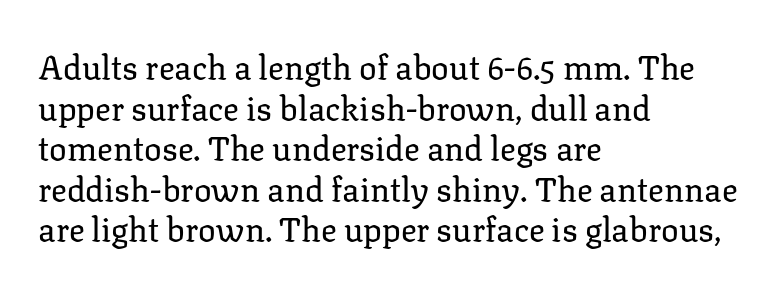
{"serif": "yes", "italic": "no", "bold": "no", "weight": "regular", "width": "normal", "stroke_contrast": "low", "x_height": "medium", "monospaced": "no", "underline": "no", "align": "left", "line_spacing_ratio": 1.23, "letter_spacing": "normal", "letter_spacing_em": 0.0, "glyph_px": 33}
